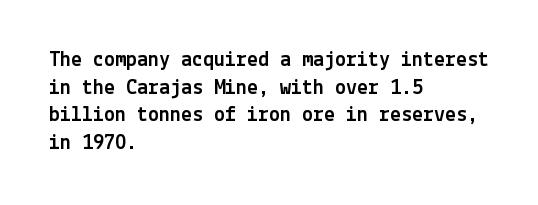
Q: Is the text italic (slanted)? A: No, it is upright.
Q: Is the text underlined? A: No.
Q: How is the paragraph aligned? A: Left-aligned.
Q: Is the spacing between letters normal or unusually wide? A: Normal.
Q: Is the spacing between lines tight, normal or loose? A: Normal.
